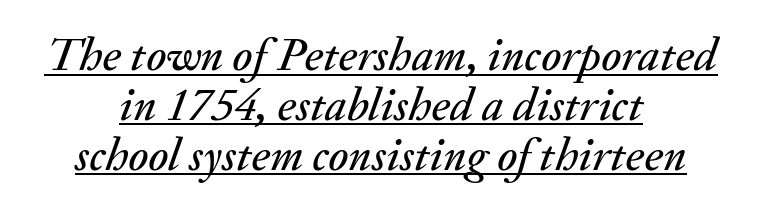
You can tell it's italic because the verticals aren't actually vertical. Looks like regular typesetting: each glyph gets only the width it needs. A baseline rule has been typeset under these characters. The letterforms sit shoulder to shoulder at normal distance. In CSS terms this would be text-align: center.
